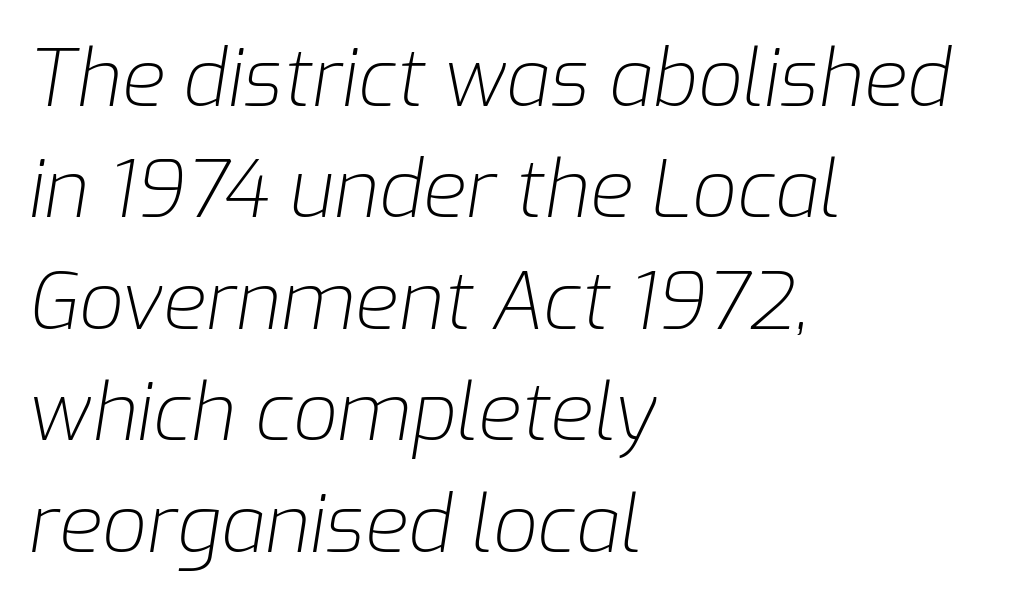
The image shows 79 px light type, italic (leaning right); set left-aligned, normal line spacing (1.41x), normal letter spacing, not underlined; low stroke contrast and a medium x-height.
